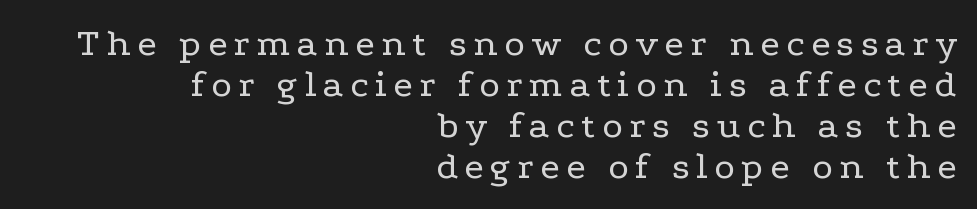
The space between consecutive lines is stingy. Weight: regular or lighter. Descender tails drop into unmarked territory. Italic? Not at all — the glyphs are vertical. Serif or sans? Serif — the stroke terminals have little feet.
